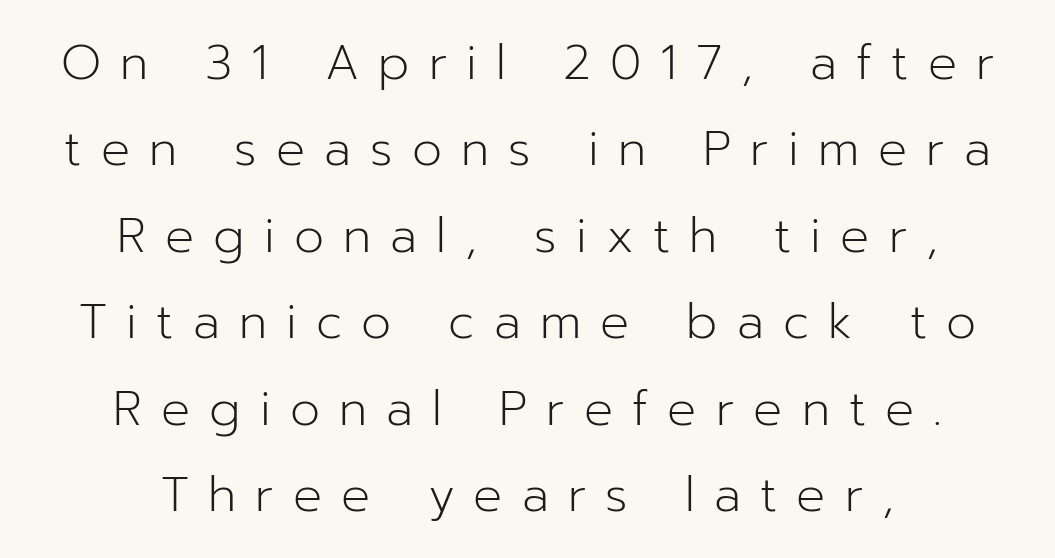
The image shows 48 px light sans-serif type, upright; set centered, line spacing 1.8x, unusually wide letter spacing (+0.4 em), not underlined; low stroke contrast and a medium x-height.
